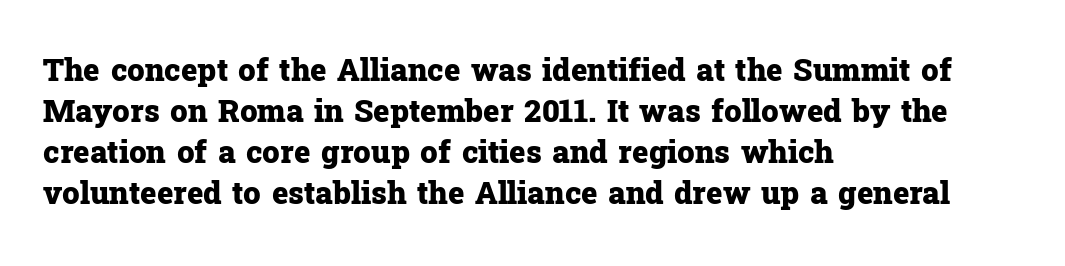
{"serif": "yes", "italic": "no", "bold": "yes", "weight": "heavy", "width": "normal", "stroke_contrast": "low", "x_height": "medium", "monospaced": "no", "underline": "no", "align": "left", "line_spacing": "normal", "line_spacing_ratio": 1.32, "letter_spacing": "normal", "letter_spacing_em": 0.0, "glyph_px": 31}
